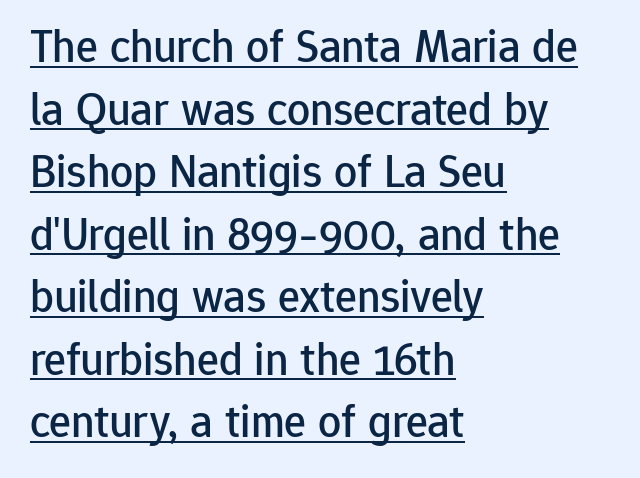
{"serif": "no", "italic": "no", "width": "normal", "stroke_contrast": "low", "x_height": "medium", "monospaced": "no", "underline": "yes", "align": "left", "line_spacing": "normal", "line_spacing_ratio": 1.36, "letter_spacing": "normal", "letter_spacing_em": 0.0, "glyph_px": 46}
